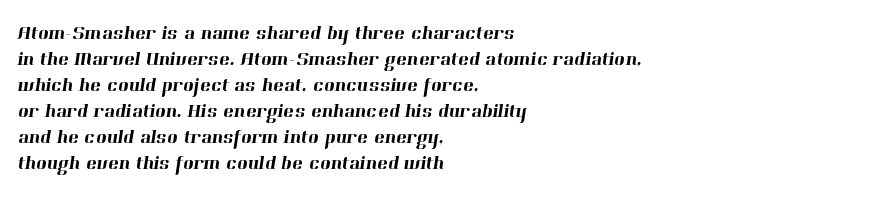
The image shows 20 px text type; set left-aligned, normal line spacing (1.3x), normal letter spacing, not underlined.
